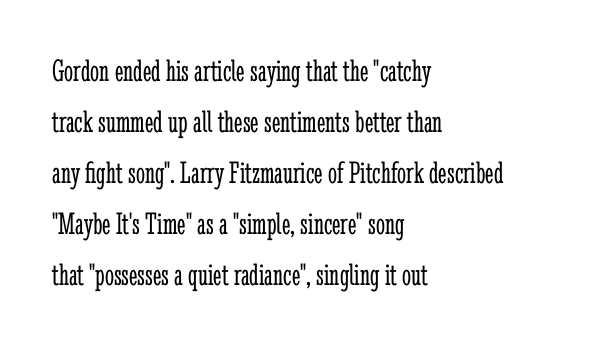
{"serif": "yes", "italic": "no", "bold": "no", "weight": "light", "width": "condensed", "stroke_contrast": "low", "x_height": "medium", "monospaced": "no", "underline": "no", "align": "left", "line_spacing": "normal", "line_spacing_ratio": 1.59, "letter_spacing": "normal", "letter_spacing_em": 0.0, "glyph_px": 32}
